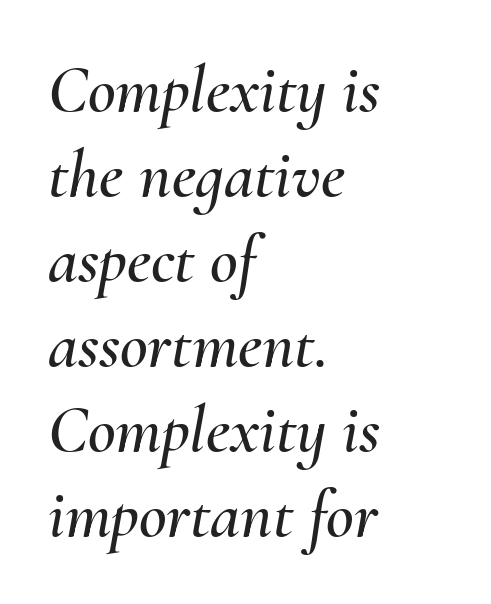
Q: Is the text italic (slanted)? A: Yes, it leans right by about 10 degrees.
Q: Is the text underlined? A: No.
Q: How is the paragraph aligned? A: Left-aligned.
Q: Is the spacing between letters normal or unusually wide? A: Normal.
Q: Is the spacing between lines tight, normal or loose? A: Normal.
Q: Width (condensed, normal, or wide)? A: Normal.
Q: Stroke contrast? A: Medium.
Q: x-height? A: Small.
Q: Monospaced? A: No.
